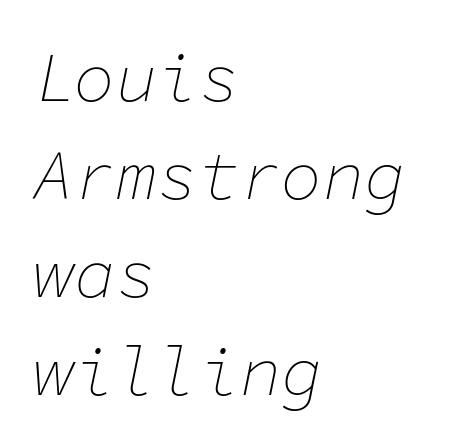
Q: Is the text bold? A: No.
Q: Is the text italic (slanted)? A: Yes, it leans right by about 11 degrees.
Q: Is the text underlined? A: No.
Q: How is the paragraph aligned? A: Left-aligned.
Q: Is the spacing between letters normal or unusually wide? A: Normal.
Q: Is the spacing between lines tight, normal or loose? A: Normal.
Q: Width (condensed, normal, or wide)? A: Normal.
Q: Stroke contrast? A: Low.
Q: x-height? A: Medium.
Q: Monospaced? A: Yes.
